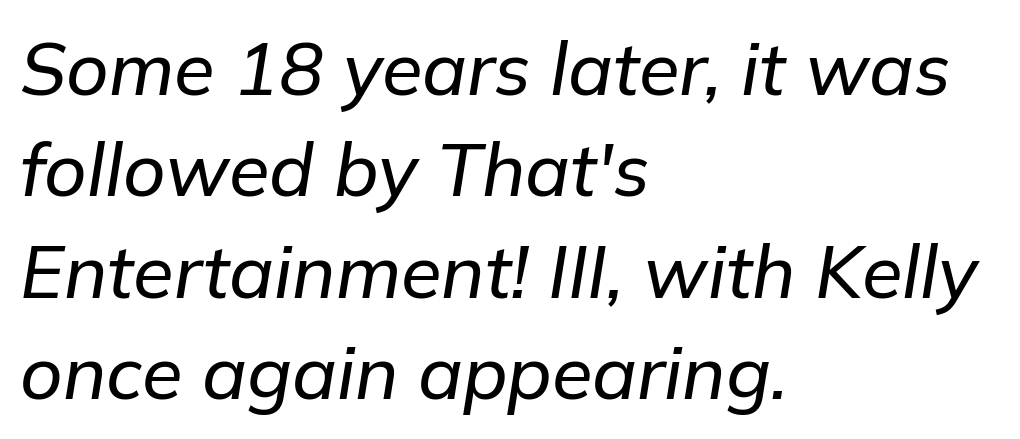
The face used here is proportionally spaced, like ordinary book or web type. Every row of glyphs begins at an identical x-position on the left. Check the space under the baseline: it is left empty. Would a proofreader flag this as italicized? Yes. The face used here is rendered with its standard letterfit. This sample keeps an unexceptional amount of space between lines.
